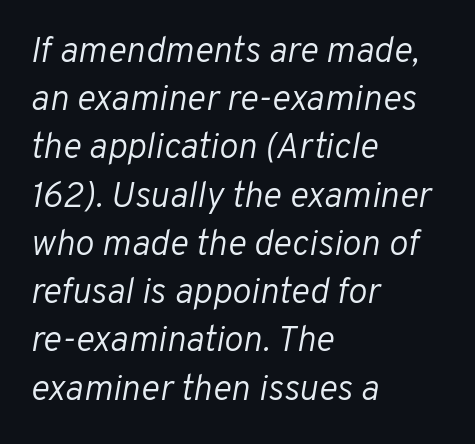
{"italic": "yes", "lean": "right", "slant_degrees": 10, "bold": "no", "weight": "light", "width": "normal", "stroke_contrast": "low", "x_height": "medium", "monospaced": "no", "underline": "no", "align": "left", "line_spacing": "normal", "line_spacing_ratio": 1.34, "letter_spacing": "normal", "letter_spacing_em": 0.0, "glyph_px": 36}
